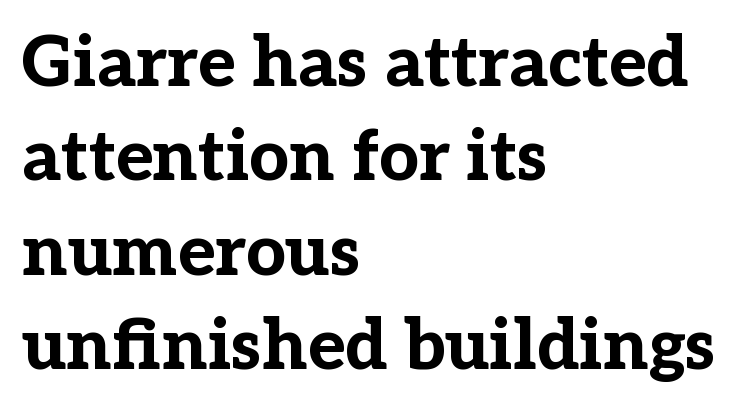
The passage is arranged the way most books set body copy — flush left. Is the letter spacing exaggerated? No — it looks like the ordinary default. The glyphs are unaccompanied by any horizontal stroke below them. Ordinary non-slanted type is in use. Does the weight exceed regular? Yes, all the way to bold. Does the leading feel generous? No, just average.
